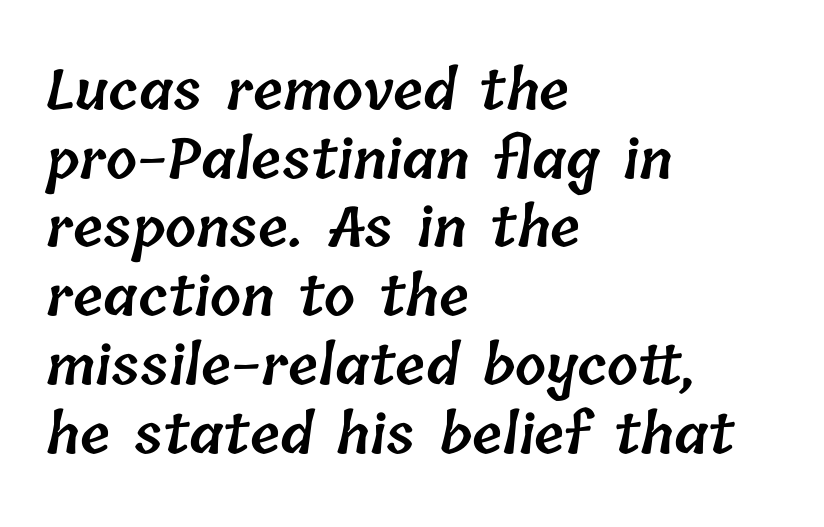
Stems and bowls a touch heavier than normal — semibold. Glance below the letters and you will spot only blank space. The passage shown has conventional tracking throughout. The setting favours the left margin, as ordinary paragraphs usually do. Evenly set lines give the paragraph a standard silhouette. Each letter keeps its own natural width here, so spacing adapts to shape.
